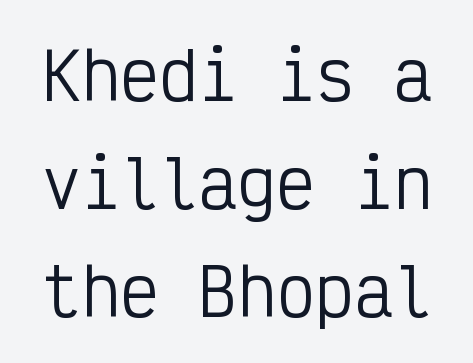
Does extra space separate the letters? No, they use regular spacing. Look at the bottom of the vertical strokes: they stop flat, with no serifs. The strokes carry an ordinary text weight at most. Reading down the column, the eye jumps a familiar distance to each next line. A typesetter would call this monospace, since all characters share one set width.
